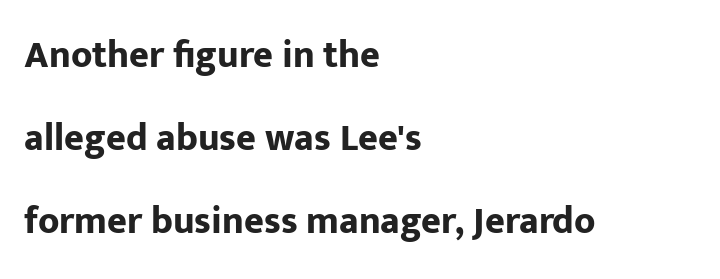
The image shows 38 px bold sans-serif type, upright; set left-aligned, loose line spacing (2.19x), normal letter spacing, not underlined; low stroke contrast and a medium x-height.
